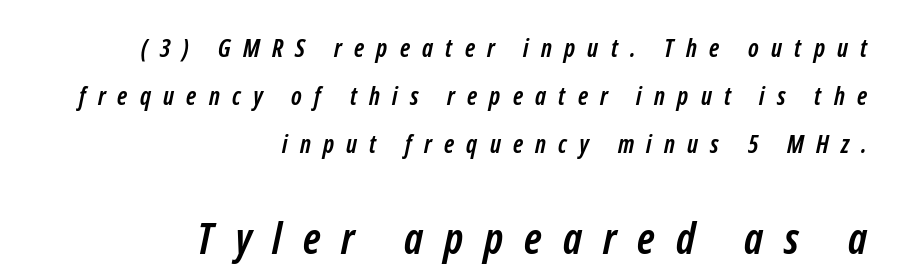
Q: Is the text bold? A: Yes.
Q: Is the typeface a serif or a sans-serif typeface? A: Sans-serif.
Q: Is the text underlined? A: No.
Q: How is the paragraph aligned? A: Right-aligned.
Q: Is the spacing between letters normal or unusually wide? A: Unusually wide.
Q: Is the spacing between lines tight, normal or loose? A: Loose.
Q: Which block of text is set in a larger size, the first (top) or the second (bottom)? A: The second (bottom) one.
Q: Width (condensed, normal, or wide)? A: Condensed.
Q: Stroke contrast? A: Low.
Q: x-height? A: Medium.
Q: Monospaced? A: No.
